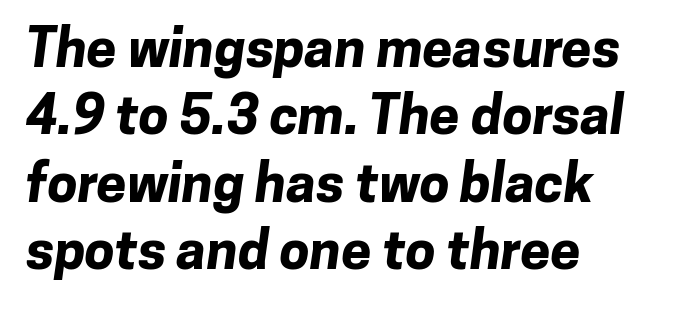
The image shows 54 px bold sans-serif type; set left-aligned, normal line spacing (1.25x), normal letter spacing, not underlined; low stroke contrast and a medium x-height.
